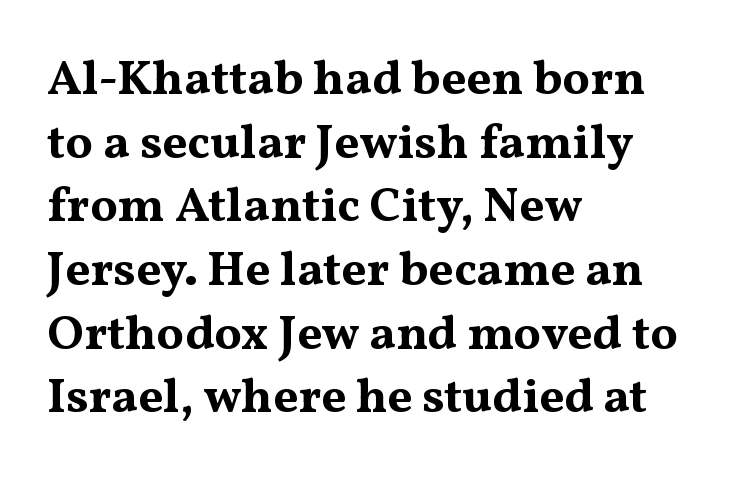
The image shows 49 px bold, wide serif type, upright; set left-aligned, normal line spacing (1.3x), normal letter spacing, not underlined; medium stroke contrast and a medium x-height.
